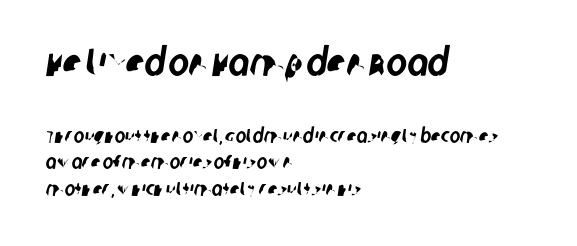
{"serif": "no", "width": "condensed", "stroke_contrast": "low", "x_height": "large", "monospaced": "no", "underline": "no", "align": "left", "line_spacing": "normal", "line_spacing_ratio": 1.31, "letter_spacing": "normal", "letter_spacing_em": 0.0, "larger_block": "first", "size_ratio": 1.95, "glyph_px": 39}
